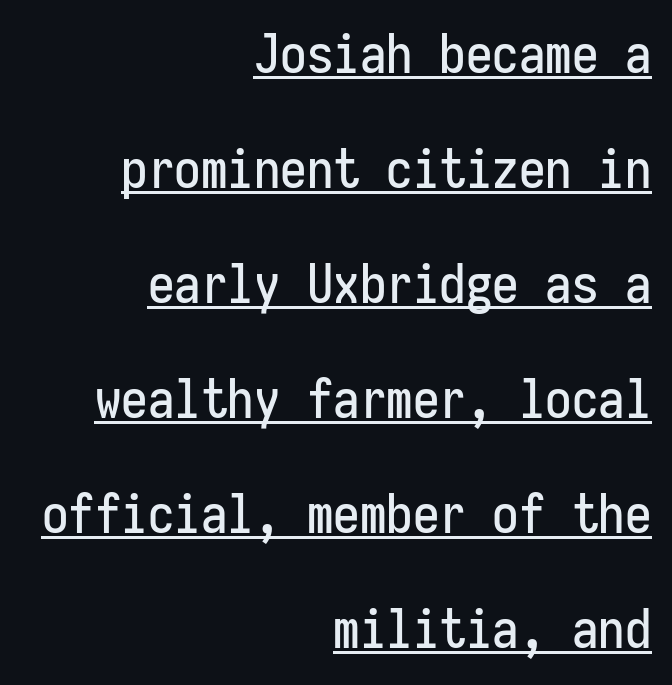
Q: Is the text italic (slanted)? A: No, it is upright.
Q: Is the typeface a serif or a sans-serif typeface? A: Sans-serif.
Q: Is the text underlined? A: Yes.
Q: How is the paragraph aligned? A: Right-aligned.
Q: Is the spacing between letters normal or unusually wide? A: Normal.
Q: Is the spacing between lines tight, normal or loose? A: Loose.
Q: Width (condensed, normal, or wide)? A: Condensed.
Q: Stroke contrast? A: Low.
Q: x-height? A: Medium.
Q: Monospaced? A: Yes.
